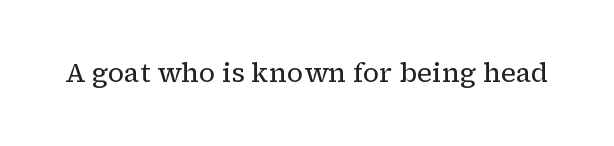
Has an underline been added? It has not. The type is set solid horizontally, with unmodified tracking. The characters are drawn with everyday or finer stroke widths. Every character sits straight up, as roman type does.
